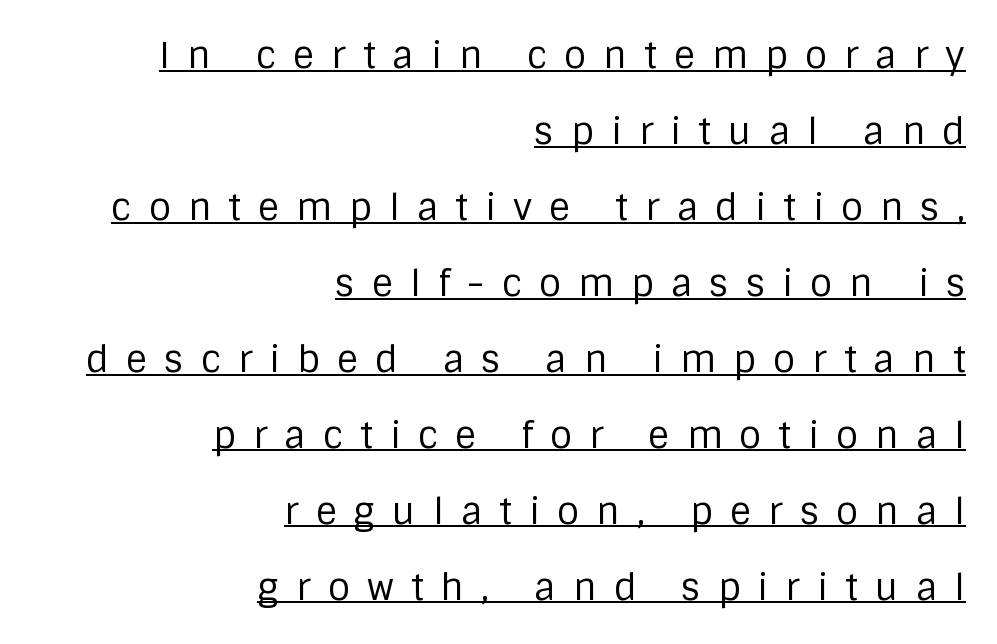
{"serif": "no", "italic": "no", "bold": "no", "weight": "regular", "width": "normal", "stroke_contrast": "low", "x_height": "large", "monospaced": "no", "underline": "yes", "align": "right", "line_spacing": "loose", "line_spacing_ratio": 2.11, "letter_spacing": "wide", "letter_spacing_em": 0.48, "glyph_px": 36}
